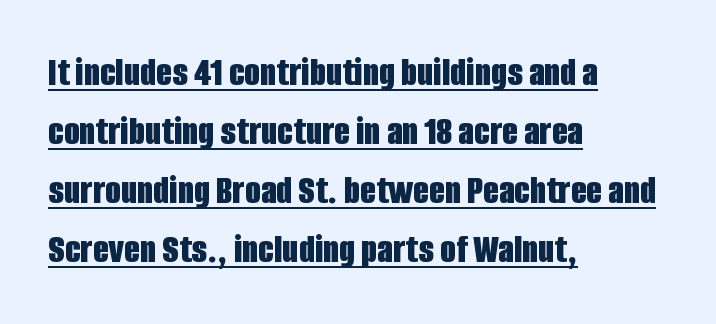
{"serif": "no", "italic": "no", "bold": "yes", "weight": "bold", "width": "condensed", "stroke_contrast": "low", "x_height": "large", "monospaced": "no", "underline": "yes", "align": "left", "line_spacing": "normal", "line_spacing_ratio": 1.44, "letter_spacing": "normal", "letter_spacing_em": 0.0, "glyph_px": 41}
